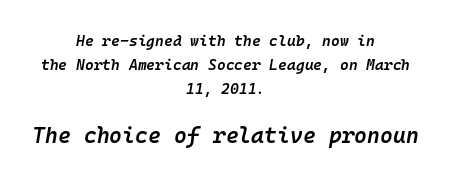
Q: Is the text bold? A: Semi-bold.
Q: Is the text italic (slanted)? A: Yes, it leans right by about 10 degrees.
Q: Is the text underlined? A: No.
Q: How is the paragraph aligned? A: Centered.
Q: Is the spacing between letters normal or unusually wide? A: Normal.
Q: Is the spacing between lines tight, normal or loose? A: Normal.
Q: Which block of text is set in a larger size, the first (top) or the second (bottom)? A: The second (bottom) one.
